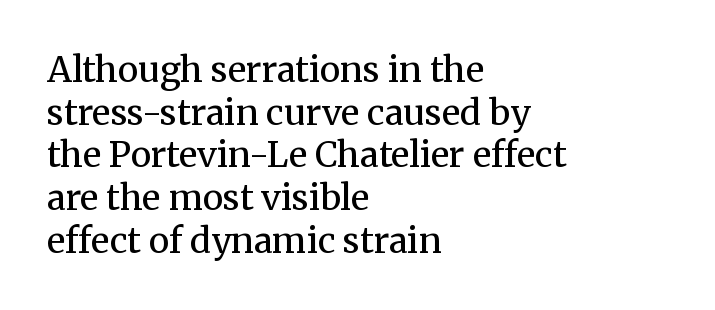
{"serif": "yes", "italic": "no", "bold": "no", "weight": "regular", "width": "normal", "stroke_contrast": "medium", "x_height": "medium", "monospaced": "no", "underline": "no", "align": "left", "line_spacing_ratio": 1.22, "letter_spacing": "normal", "letter_spacing_em": 0.0, "glyph_px": 35}
